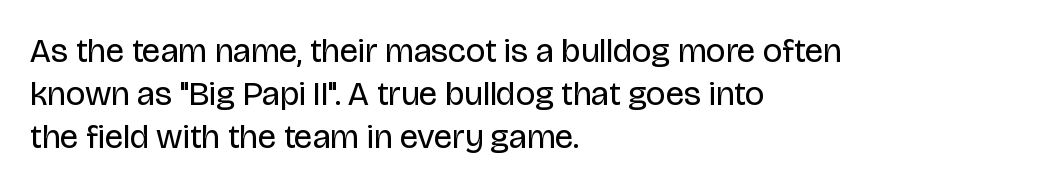
The image shows 34 px regular-weight sans-serif type, upright; set left-aligned, normal line spacing (1.27x), normal letter spacing, not underlined; low stroke contrast and a large x-height.
